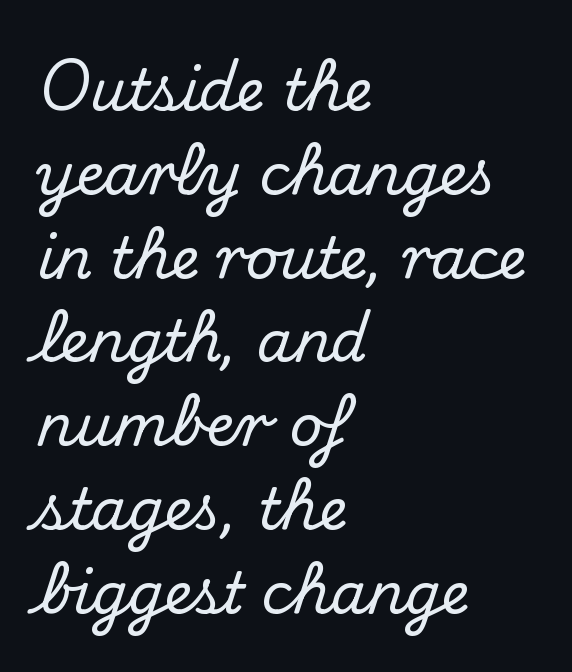
The string is rendered with underlining switched off. A typesetter would call this proportional, since set widths differ per character. Letter spacing: default. In CSS terms this would be text-align: left. Type style note: has serifs.
